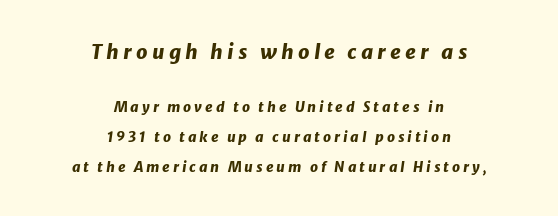
These lines stack symmetrically, like a column narrowing and widening about its center. One glance says open: line gaps are wider than usual. Words appear elongated and porous because spacing is wide. The typography opts for an oblique posture over an upright one. Larger block? The one above; the one below is distinctly smaller.
